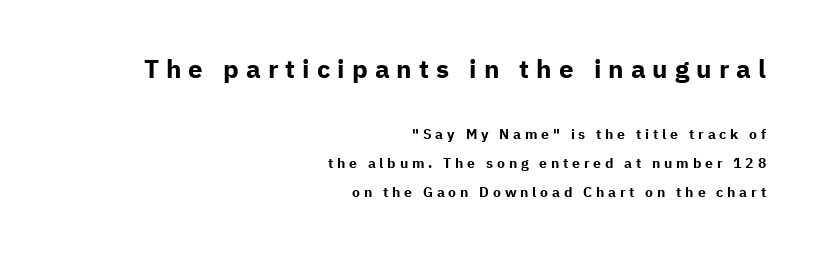
{"italic": "no", "bold": "yes", "underline": "no", "align": "right", "line_spacing": "loose", "line_spacing_ratio": 2.07, "letter_spacing": "wide", "letter_spacing_em": 0.27, "larger_block": "first", "size_ratio": 1.86, "glyph_px": 26}
